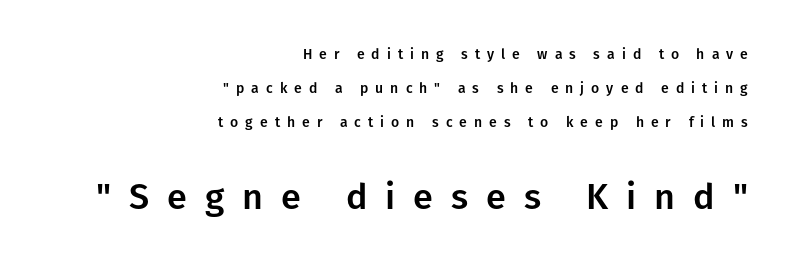
Q: Is the text italic (slanted)? A: No, it is upright.
Q: Is the typeface a serif or a sans-serif typeface? A: Sans-serif.
Q: Is the text underlined? A: No.
Q: How is the paragraph aligned? A: Right-aligned.
Q: Is the spacing between letters normal or unusually wide? A: Unusually wide.
Q: Is the spacing between lines tight, normal or loose? A: Loose.
Q: Which block of text is set in a larger size, the first (top) or the second (bottom)? A: The second (bottom) one.
Q: Width (condensed, normal, or wide)? A: Normal.
Q: Stroke contrast? A: Low.
Q: x-height? A: Medium.
Q: Monospaced? A: No.
